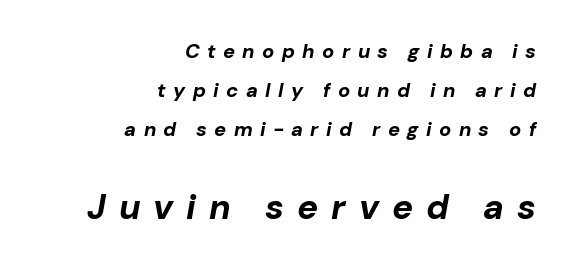
The words here are not underlined. Two sizes are in play, and the larger belongs to the second block. The type is letterspaced generously, with wide tracking. Baseline-to-baseline distance is far greater than the letter height. You can tell it's italic because the verticals aren't actually vertical.
